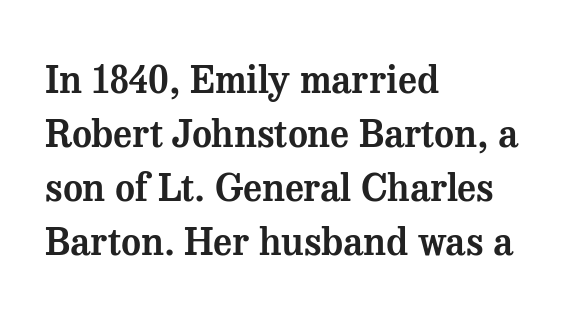
Classification — serif. It's the straight-up-and-down kind of type. The specimen omits any rule beneath the text block's lines. The setting favours the left margin, as ordinary paragraphs usually do. Between one letter and the next there's only the usual sliver of space. Note the varied advance widths — an 'i' is clearly narrower than an 'm'.
